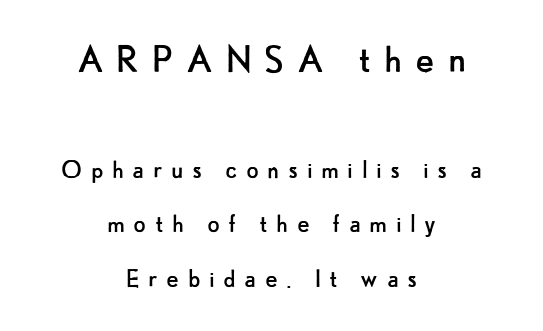
Q: Is the text bold? A: No.
Q: Is the text italic (slanted)? A: No, it is upright.
Q: Is the typeface a serif or a sans-serif typeface? A: Sans-serif.
Q: Is the text underlined? A: No.
Q: How is the paragraph aligned? A: Centered.
Q: Is the spacing between letters normal or unusually wide? A: Unusually wide.
Q: Which block of text is set in a larger size, the first (top) or the second (bottom)? A: The first (top) one.
Q: Width (condensed, normal, or wide)? A: Normal.
Q: Stroke contrast? A: Low.
Q: x-height? A: Small.
Q: Monospaced? A: No.
